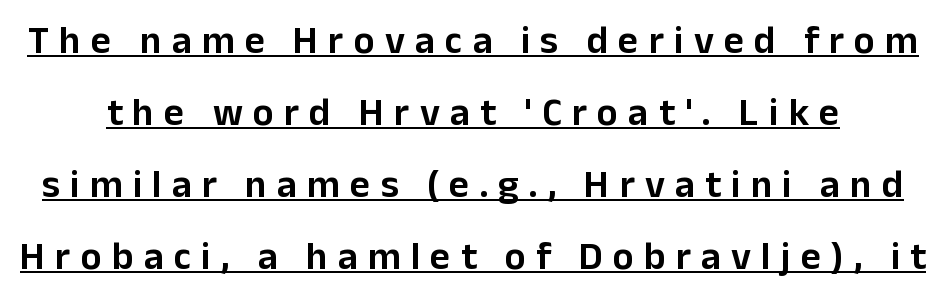
The image shows 39 px sans-serif type, upright; set line spacing 1.85x, unusually wide letter spacing (+0.26 em), underlined; low stroke contrast and a medium x-height.
